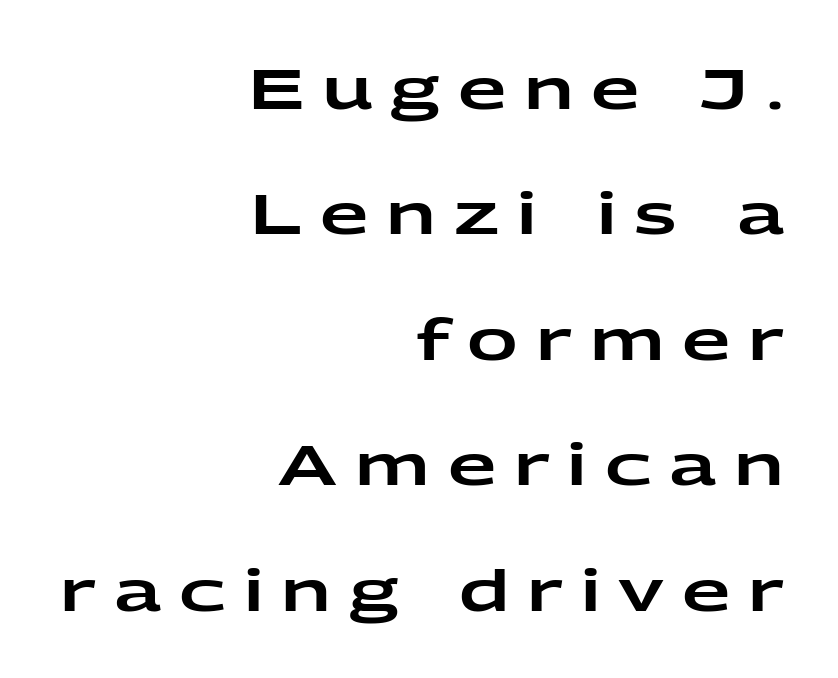
Q: Is the text italic (slanted)? A: No, it is upright.
Q: Is the typeface a serif or a sans-serif typeface? A: Sans-serif.
Q: Is the text underlined? A: No.
Q: How is the paragraph aligned? A: Right-aligned.
Q: Is the spacing between letters normal or unusually wide? A: Unusually wide.
Q: Is the spacing between lines tight, normal or loose? A: Loose.
Q: Width (condensed, normal, or wide)? A: Wide.
Q: Stroke contrast? A: Low.
Q: x-height? A: Medium.
Q: Monospaced? A: No.
